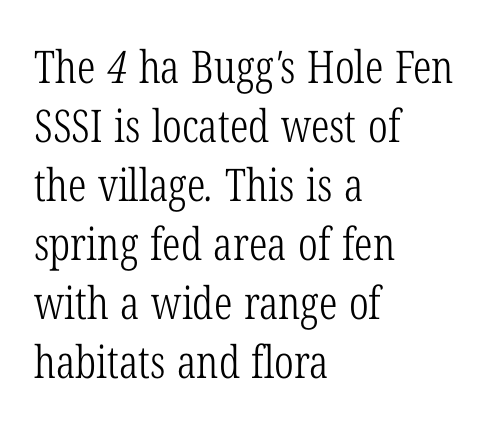
{"serif": "yes", "bold": "no", "weight": "light", "width": "condensed", "stroke_contrast": "low", "x_height": "medium", "monospaced": "no", "underline": "no", "align": "left", "line_spacing": "normal", "line_spacing_ratio": 1.31, "letter_spacing": "normal", "letter_spacing_em": 0.0, "glyph_px": 45}
